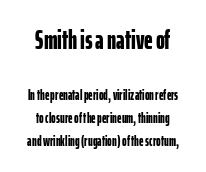
{"italic": "no", "bold": "yes", "underline": "no", "align": "center", "line_spacing": "normal", "line_spacing_ratio": 1.65, "letter_spacing": "normal", "letter_spacing_em": 0.0, "larger_block": "first", "size_ratio": 1.93, "glyph_px": 27}
